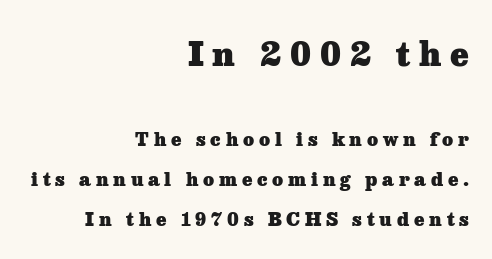
Q: Is the text bold? A: Yes.
Q: Is the text italic (slanted)? A: No, it is upright.
Q: Is the typeface a serif or a sans-serif typeface? A: Serif.
Q: Is the text underlined? A: No.
Q: How is the paragraph aligned? A: Right-aligned.
Q: Is the spacing between letters normal or unusually wide? A: Unusually wide.
Q: Is the spacing between lines tight, normal or loose? A: Loose.
Q: Which block of text is set in a larger size, the first (top) or the second (bottom)? A: The first (top) one.
Q: Width (condensed, normal, or wide)? A: Normal.
Q: Stroke contrast? A: Low.
Q: x-height? A: Medium.
Q: Monospaced? A: No.
